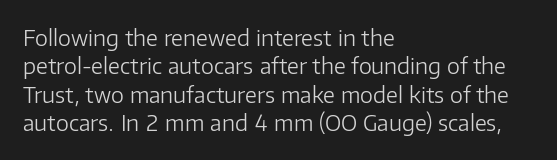
The image shows 22 px text type, upright; set left-aligned, normal line spacing (1.29x), normal letter spacing, not underlined.
